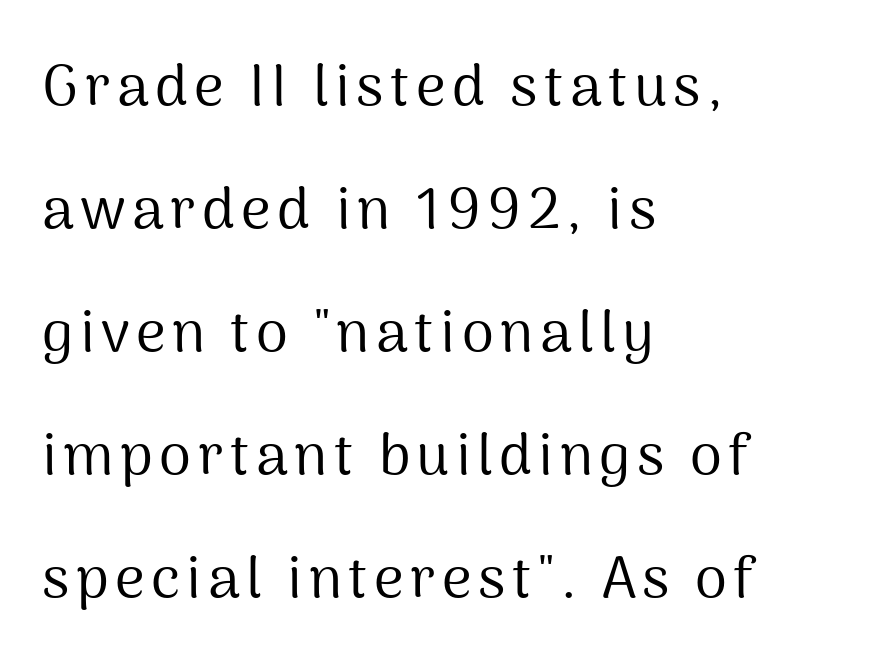
{"serif": "no", "italic": "no", "bold": "no", "weight": "regular", "width": "normal", "stroke_contrast": "medium", "x_height": "medium", "monospaced": "no", "underline": "no", "align": "left", "line_spacing": "loose", "line_spacing_ratio": 2.12, "glyph_px": 58}
